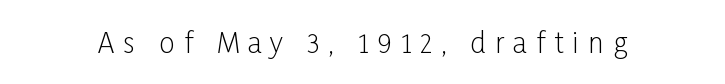
{"serif": "no", "italic": "no", "bold": "no", "weight": "light", "width": "condensed", "stroke_contrast": "low", "x_height": "medium", "monospaced": "no", "underline": "no", "letter_spacing": "wide", "letter_spacing_em": 0.32, "glyph_px": 28}
